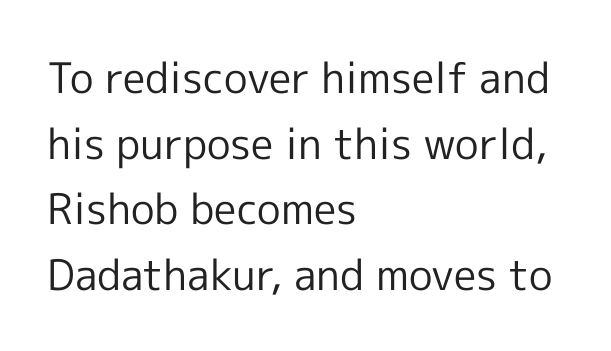
Q: Is the text bold? A: No.
Q: Is the text italic (slanted)? A: No, it is upright.
Q: Is the typeface a serif or a sans-serif typeface? A: Sans-serif.
Q: Is the text underlined? A: No.
Q: How is the paragraph aligned? A: Left-aligned.
Q: Is the spacing between letters normal or unusually wide? A: Normal.
Q: Is the spacing between lines tight, normal or loose? A: Normal.
Q: Width (condensed, normal, or wide)? A: Normal.
Q: x-height? A: Medium.
Q: Monospaced? A: No.
